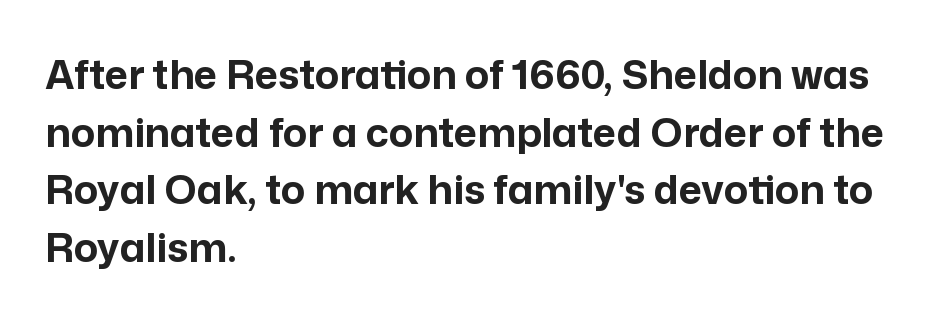
A typesetter would mark this as roman, not italic. Clear beneath every line of the passage. The rows are spaced the way most documents space them. Typeset ragged right — the left edge is the straight one. The line texture is even and compact thanks to regular tracking. Chunky letters — that's bold for sure.
